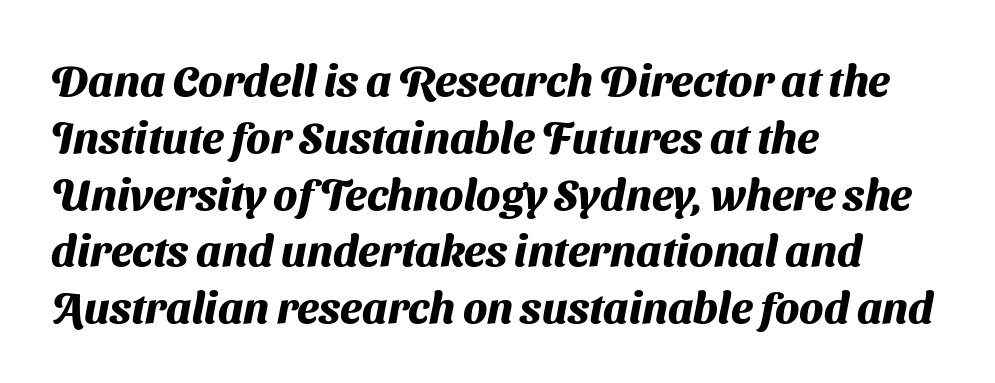
{"serif": "no", "bold": "yes", "weight": "heavy", "width": "normal", "stroke_contrast": "medium", "x_height": "medium", "monospaced": "no", "underline": "no", "align": "left", "line_spacing": "normal", "line_spacing_ratio": 1.29, "letter_spacing": "normal", "letter_spacing_em": 0.0, "glyph_px": 44}
